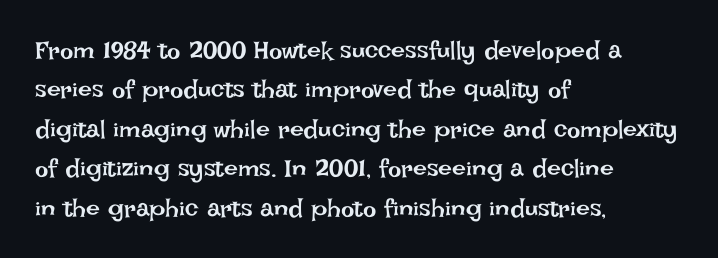
Q: Is the text bold? A: No.
Q: Is the text italic (slanted)? A: No, it is upright.
Q: Is the text underlined? A: No.
Q: How is the paragraph aligned? A: Left-aligned.
Q: Is the spacing between letters normal or unusually wide? A: Normal.
Q: Is the spacing between lines tight, normal or loose? A: Normal.
